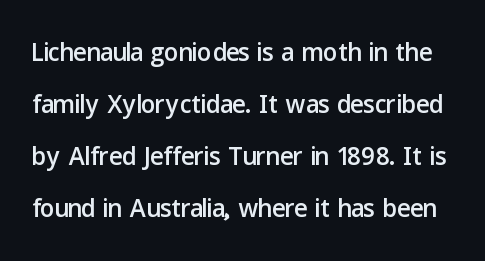
The image shows 36 px sans-serif type, upright; set normal line spacing (1.44x), normal letter spacing, not underlined; low stroke contrast and a medium x-height.
